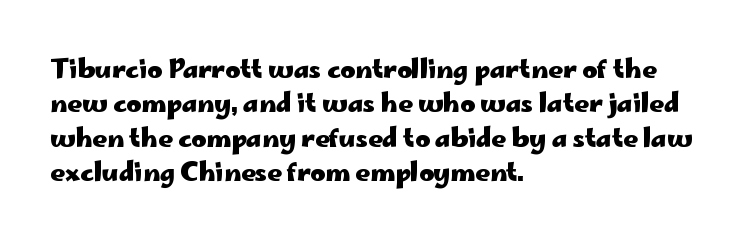
{"italic": "no", "bold": "yes", "underline": "no", "align": "left", "line_spacing": "normal", "line_spacing_ratio": 1.38, "letter_spacing": "normal", "letter_spacing_em": 0.0, "glyph_px": 25}
